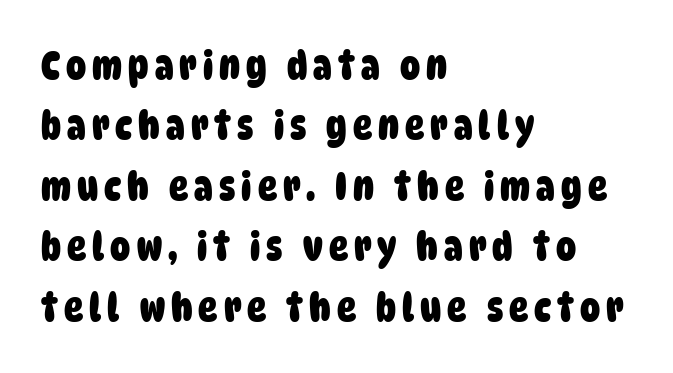
Q: Is the text bold? A: Yes.
Q: Is the typeface a serif or a sans-serif typeface? A: Sans-serif.
Q: Is the text underlined? A: No.
Q: How is the paragraph aligned? A: Left-aligned.
Q: Is the spacing between lines tight, normal or loose? A: Normal.
Q: Width (condensed, normal, or wide)? A: Condensed.
Q: Stroke contrast? A: Low.
Q: x-height? A: Large.
Q: Monospaced? A: No.
